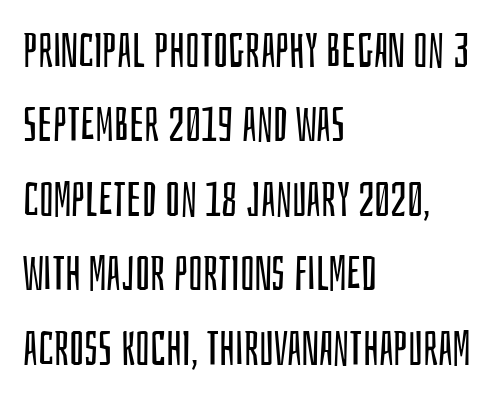
The characters display no serif detailing; their extremities are plain. The specimen omits any rule beneath the text block's lines. Short and long lines alike share a common starting point at left. The rendering keeps characters at their native spacing.
